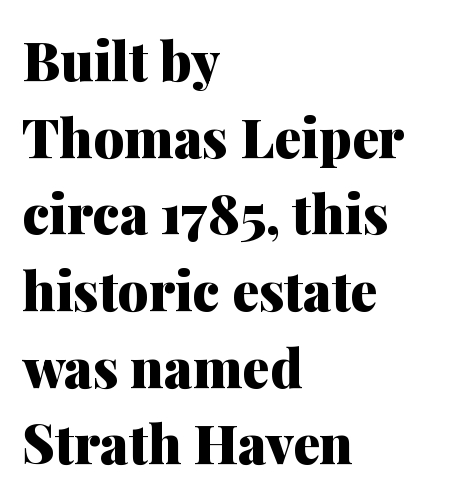
{"serif": "yes", "italic": "no", "bold": "yes", "weight": "heavy", "width": "normal", "stroke_contrast": "medium", "x_height": "medium", "monospaced": "no", "underline": "no", "align": "left", "line_spacing": "normal", "line_spacing_ratio": 1.42, "letter_spacing": "normal", "letter_spacing_em": 0.0, "glyph_px": 54}
